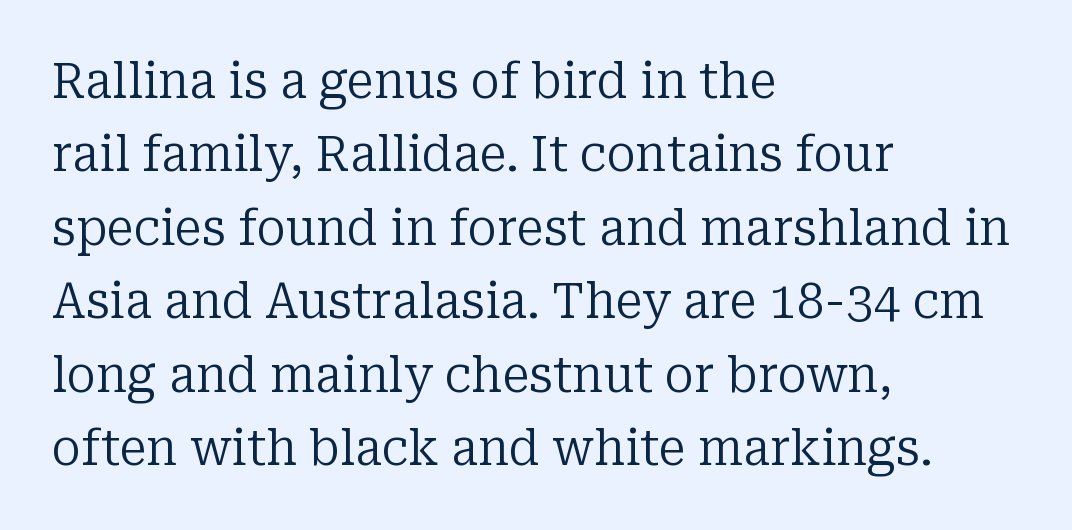
{"serif": "yes", "italic": "no", "bold": "no", "weight": "regular", "width": "normal", "stroke_contrast": "low", "x_height": "medium", "monospaced": "no", "underline": "no", "align": "left", "line_spacing": "normal", "line_spacing_ratio": 1.5, "letter_spacing": "normal", "letter_spacing_em": 0.0, "glyph_px": 49}
